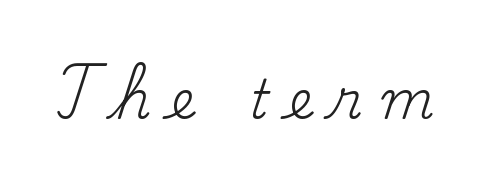
Q: Is the text bold? A: No.
Q: Is the text italic (slanted)? A: Yes.
Q: Is the typeface a serif or a sans-serif typeface? A: Serif.
Q: Is the text underlined? A: No.
Q: Is the spacing between letters normal or unusually wide? A: Unusually wide.
Q: Width (condensed, normal, or wide)? A: Normal.
Q: Stroke contrast? A: Medium.
Q: x-height? A: Small.
Q: Monospaced? A: No.
